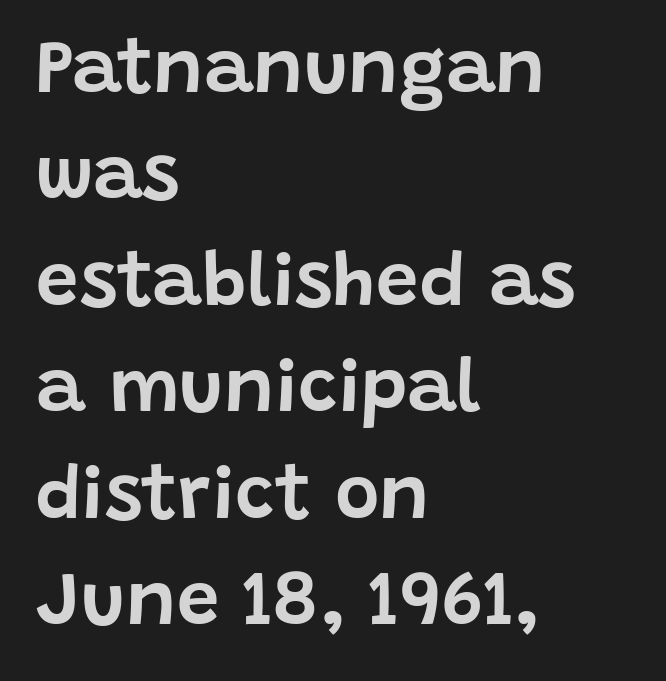
{"serif": "no", "italic": "no", "width": "normal", "stroke_contrast": "low", "x_height": "large", "monospaced": "no", "underline": "no", "align": "left", "line_spacing": "normal", "line_spacing_ratio": 1.4, "letter_spacing": "normal", "letter_spacing_em": 0.0, "glyph_px": 76}
